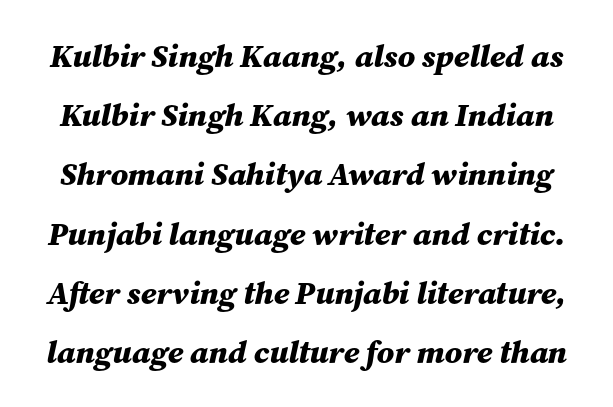
The image shows 32 px bold type, italic (leaning right); set line spacing 1.85x, normal letter spacing, not underlined; medium stroke contrast and a medium x-height.
